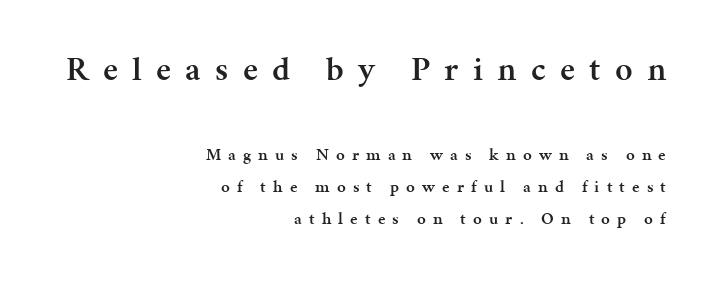
{"serif": "yes", "italic": "no", "bold": "semi", "weight": "semibold", "width": "normal", "stroke_contrast": "medium", "x_height": "medium", "monospaced": "no", "underline": "no", "align": "right", "line_spacing": "loose", "line_spacing_ratio": 1.9, "letter_spacing": "wide", "letter_spacing_em": 0.42, "larger_block": "first", "size_ratio": 2.0, "glyph_px": 34}
